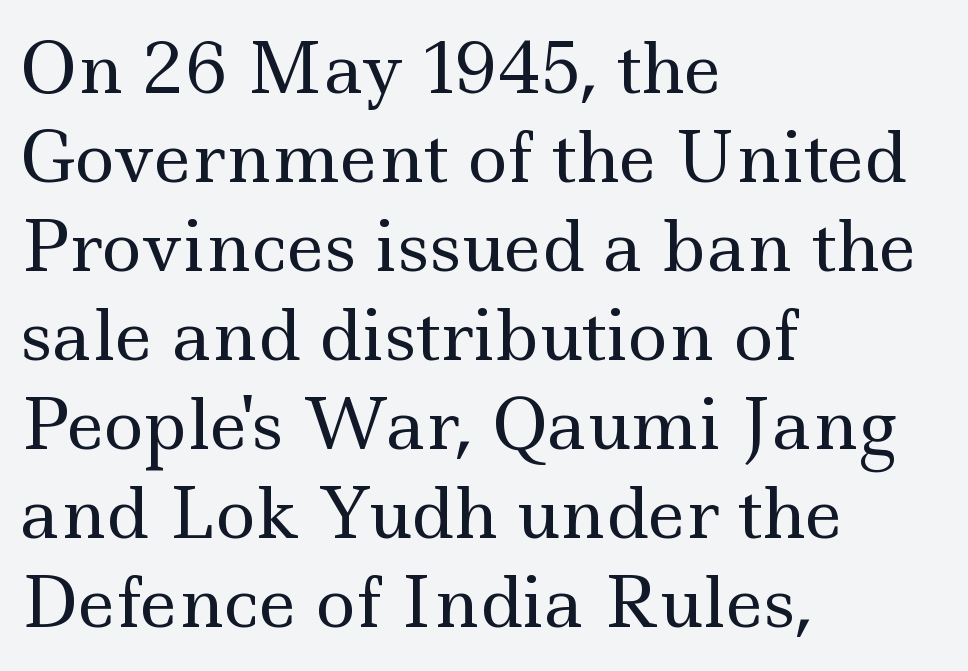
The image shows 68 px regular-weight, wide serif type, upright; set left-aligned, normal line spacing (1.31x), normal letter spacing, not underlined; a small x-height.
